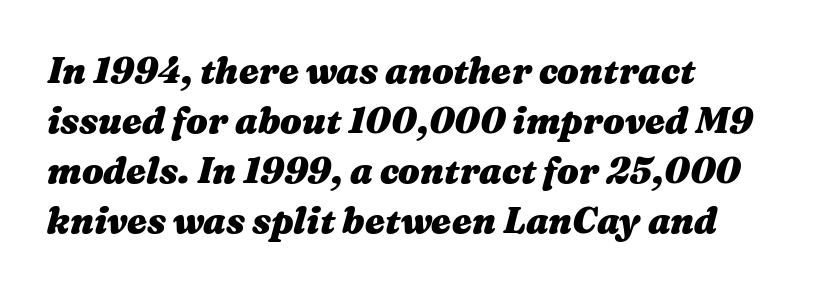
Q: Is the text bold? A: Yes.
Q: Is the text italic (slanted)? A: Yes, it leans right by about 16 degrees.
Q: Is the text underlined? A: No.
Q: Is the spacing between letters normal or unusually wide? A: Normal.
Q: Is the spacing between lines tight, normal or loose? A: Normal.
Q: Width (condensed, normal, or wide)? A: Wide.
Q: Stroke contrast? A: Medium.
Q: x-height? A: Medium.
Q: Monospaced? A: No.
